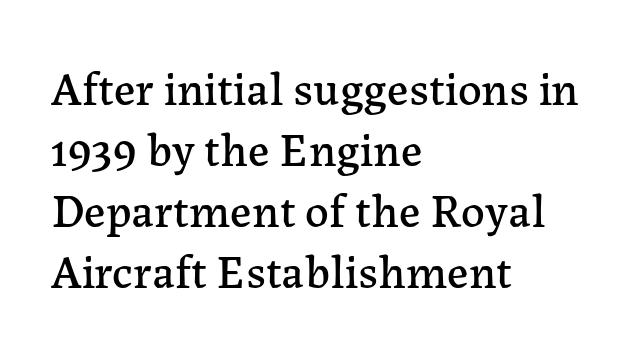
{"serif": "yes", "italic": "no", "width": "normal", "stroke_contrast": "low", "x_height": "medium", "monospaced": "no", "underline": "no", "align": "left", "line_spacing": "normal", "line_spacing_ratio": 1.3, "letter_spacing": "normal", "letter_spacing_em": 0.0, "glyph_px": 47}
